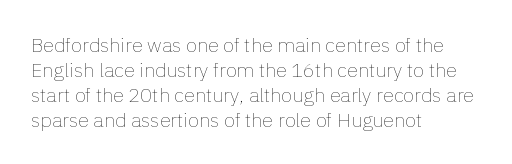
{"italic": "no", "bold": "no", "underline": "no", "align": "left", "line_spacing": "normal", "line_spacing_ratio": 1.25, "letter_spacing": "normal", "letter_spacing_em": 0.0, "glyph_px": 20}
